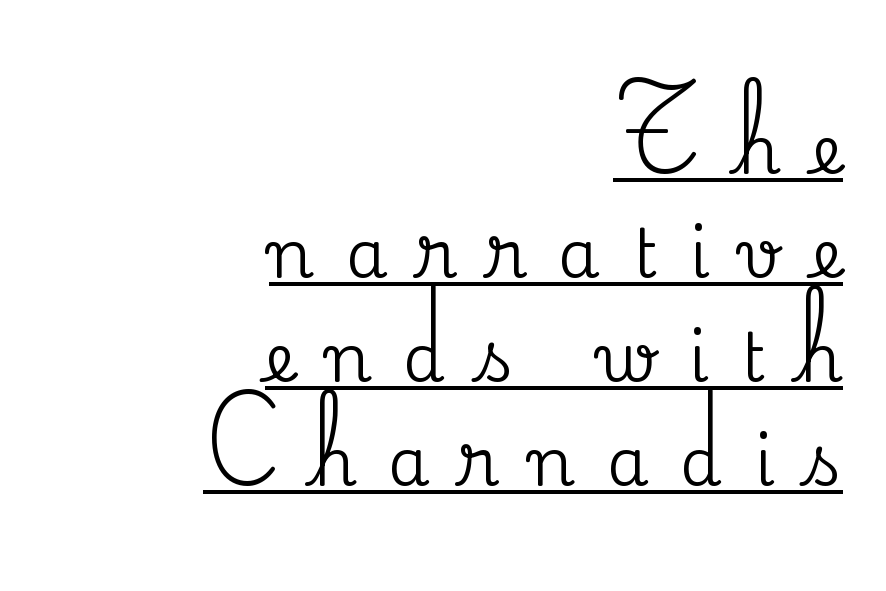
Horizontal alignment here is rightward, an uncommon choice for prose. Here the designer chose a conventional face with non-uniform glyph widths. The face used here is rendered with a markedly widened letterfit. Vertical strokes here are truly vertical. Notice how a bar underscores the lettering throughout.
